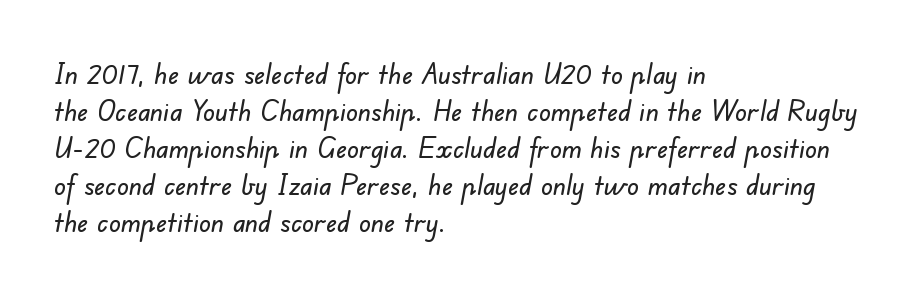
The image shows 29 px sans-serif type; set left-aligned, normal line spacing (1.28x), normal letter spacing, not underlined; low stroke contrast and a small x-height.
